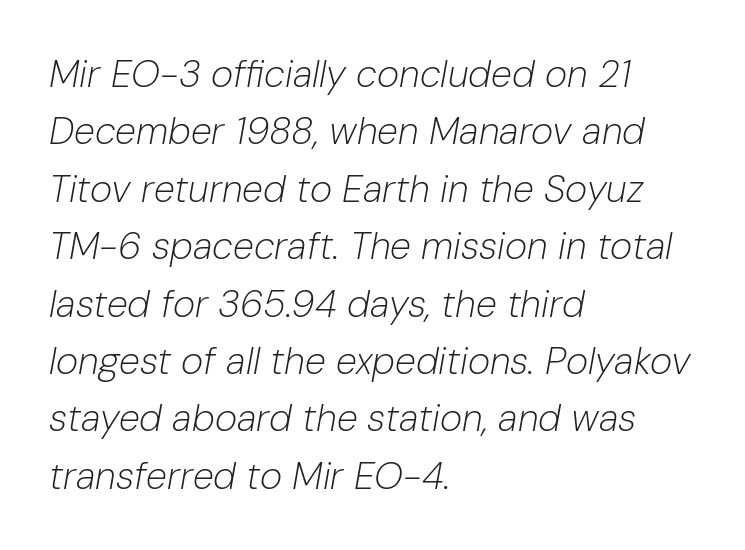
Looking at the ascenders, they clearly lean. Summary of weight: not heavy and not bold. The setting favours the left margin, as ordinary paragraphs usually do. Interline gaps are of average width in this sample. Honestly, there is no underline to notice here at all.
